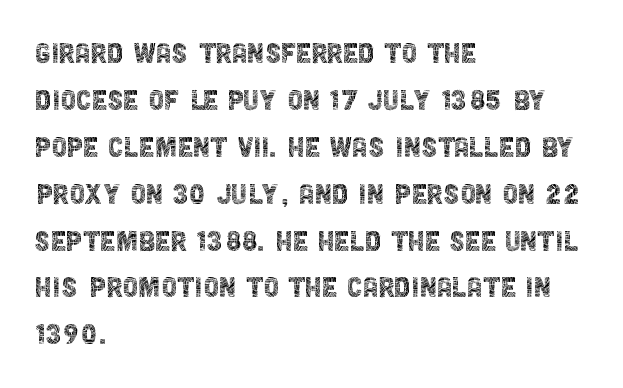
The image shows 35 px thin, condensed sans-serif type, upright; set left-aligned, normal line spacing (1.34x), normal letter spacing, not underlined; a large x-height.
